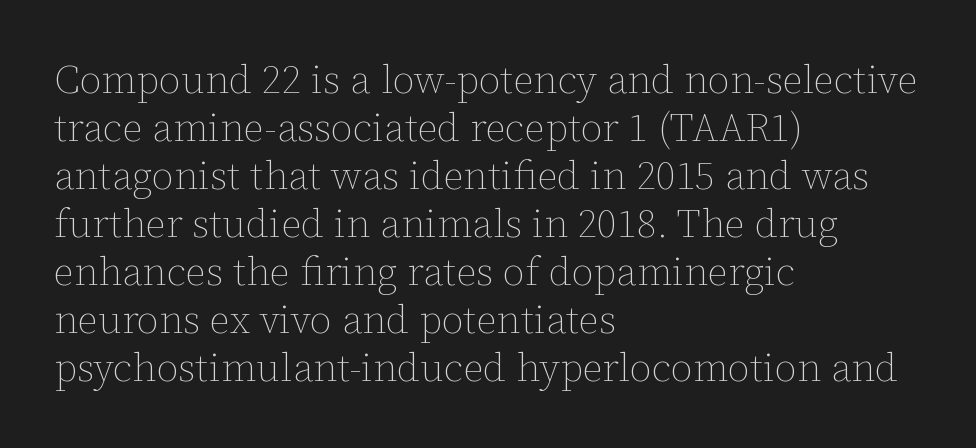
{"italic": "no", "bold": "no", "weight": "thin", "width": "normal", "stroke_contrast": "low", "x_height": "medium", "monospaced": "no", "underline": "no", "align": "left", "line_spacing_ratio": 1.2, "letter_spacing": "normal", "letter_spacing_em": 0.0, "glyph_px": 40}
